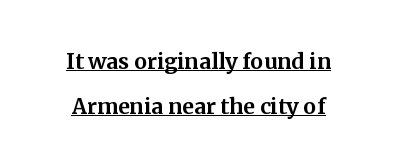
{"italic": "no", "bold": "yes", "underline": "yes", "line_spacing": "loose", "line_spacing_ratio": 2.14, "letter_spacing": "normal", "letter_spacing_em": 0.0, "glyph_px": 21}
